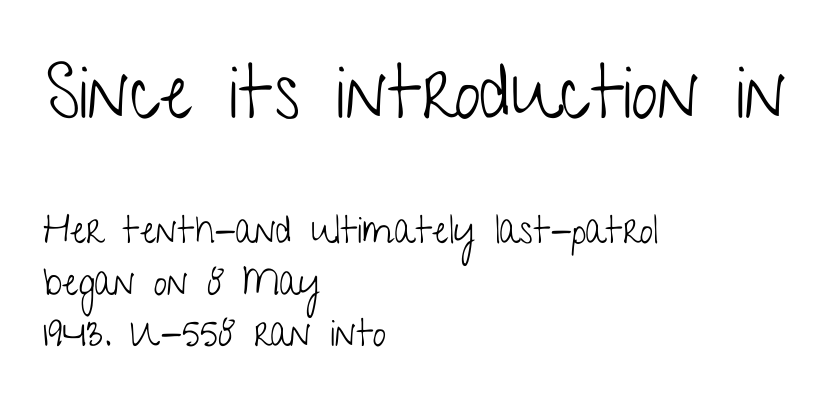
You get the large type first, then a drop to smaller type. Every stem runs plumb, perpendicular to the baseline. The words here are not underlined. The letters advance in unequal steps, a hallmark of proportional type. This sample is left-justified, so line endings fall wherever the words run out. No chunkiness to these letters — they're not bold.
